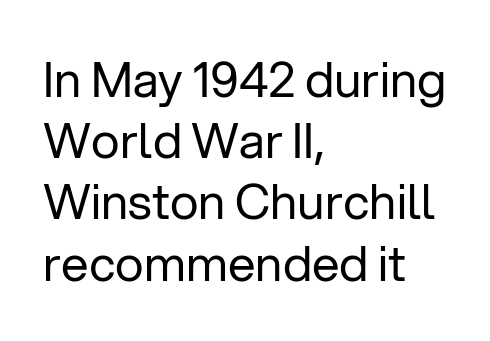
{"serif": "no", "italic": "no", "bold": "no", "weight": "regular", "width": "normal", "stroke_contrast": "low", "x_height": "medium", "monospaced": "no", "underline": "no", "align": "left", "line_spacing": "normal", "line_spacing_ratio": 1.25, "letter_spacing": "normal", "letter_spacing_em": 0.0, "glyph_px": 49}
